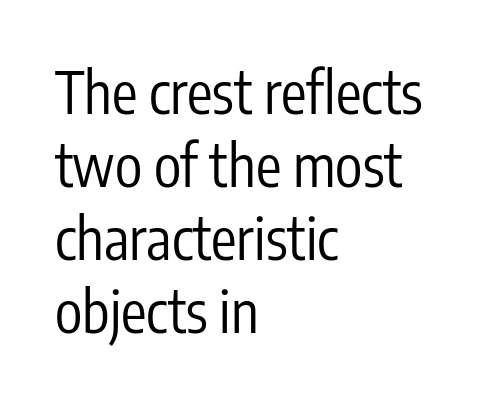
The cut favours lightness, reaching ordinary text weight at its darkest. Where is the straight margin? On the left. The baseline area is clear. Interline gaps are of average width in this sample. Students, note that the glyphs here touch the page at normal intervals. Stroke terminals: plain, sans-serif.
